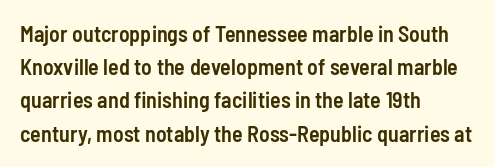
Q: Is the text bold? A: Semi-bold.
Q: Is the text italic (slanted)? A: No, it is upright.
Q: Is the text underlined? A: No.
Q: How is the paragraph aligned? A: Left-aligned.
Q: Is the spacing between letters normal or unusually wide? A: Normal.
Q: Is the spacing between lines tight, normal or loose? A: Normal.
